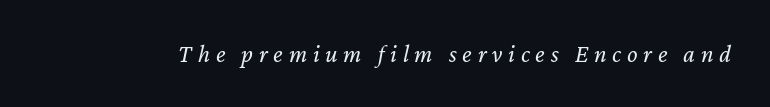
Q: Is the text bold? A: No.
Q: Is the text italic (slanted)? A: Yes, it leans right by about 12 degrees.
Q: Is the text underlined? A: No.
Q: Is the spacing between letters normal or unusually wide? A: Unusually wide.
